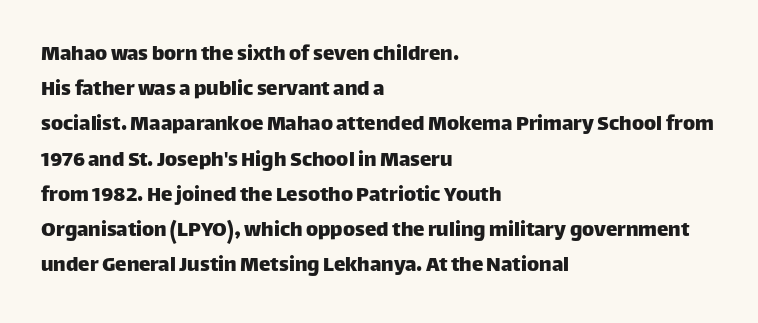
Q: Is the text italic (slanted)? A: No, it is upright.
Q: Is the text underlined? A: No.
Q: How is the paragraph aligned? A: Left-aligned.
Q: Is the spacing between letters normal or unusually wide? A: Normal.
Q: Is the spacing between lines tight, normal or loose? A: Normal.
